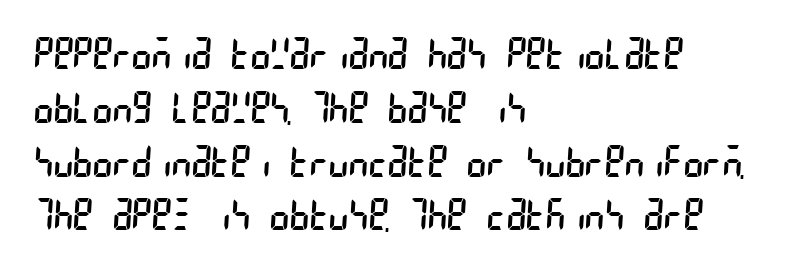
A normal amount of white space separates one row of letters from the next. Glance below the letters and you will spot only blank space. The letterforms sit shoulder to shoulder at normal distance. The paragraph has a hard left edge and a soft right edge. No chunkiness to these letters — they're not bold.
